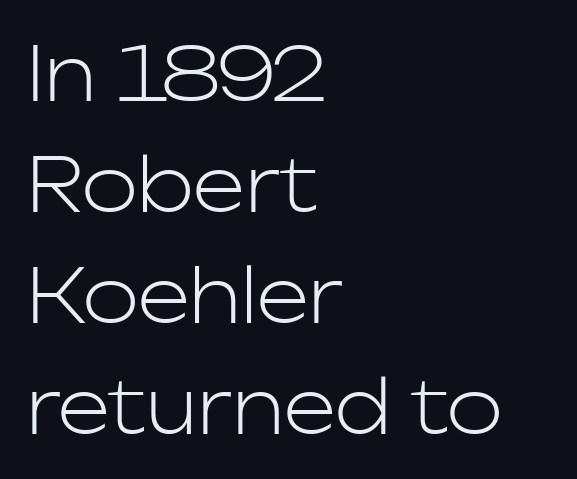
Font category for this specimen: sans-serif. One glance says typical: line gaps are just what's usual. Caption: multi-line text, flush left, ragged right. How are the letters spaced? Ordinarily, with no added tracking.
